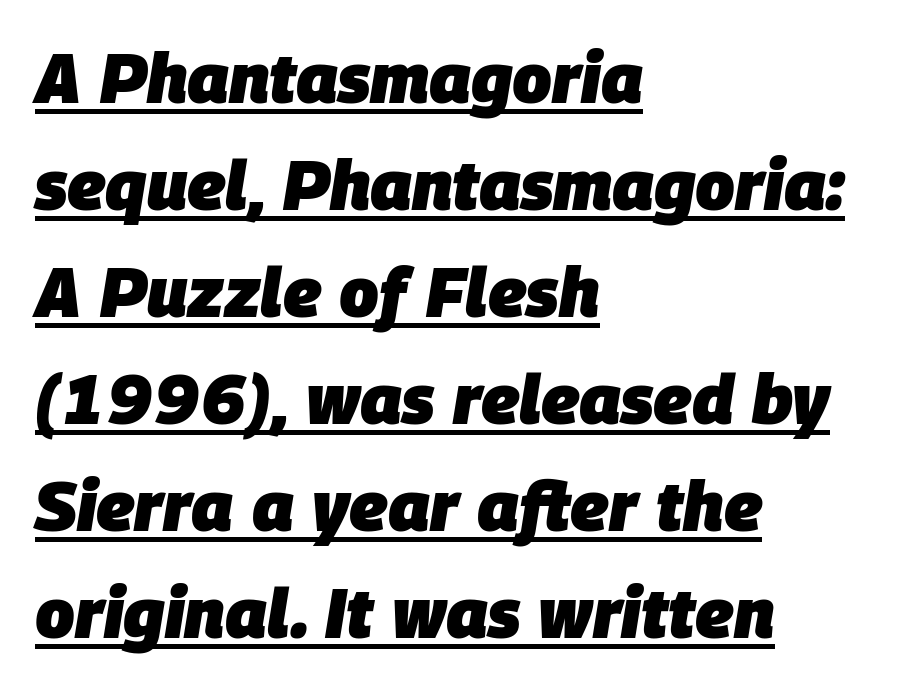
Left-aligned paragraph, ragged on the right. Underlined type. Is this a fixed-width face? No — the glyphs have proportional, varying widths. The characters look thick and weighty, a clear bold. Is the type slanted? Yes — the strokes lean at a clear angle. Quick note: interline space is typical.
